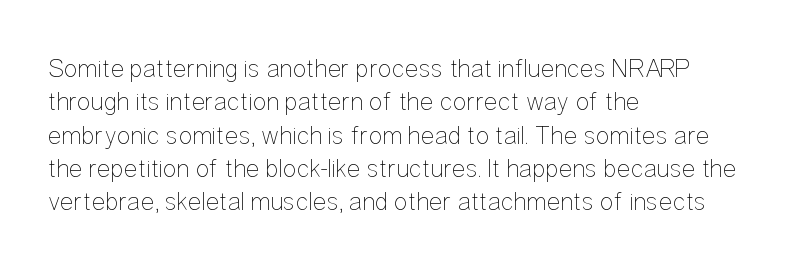
Q: Is the text bold? A: No.
Q: Is the text italic (slanted)? A: No, it is upright.
Q: Is the text underlined? A: No.
Q: How is the paragraph aligned? A: Left-aligned.
Q: Is the spacing between letters normal or unusually wide? A: Normal.
Q: Is the spacing between lines tight, normal or loose? A: Normal.
